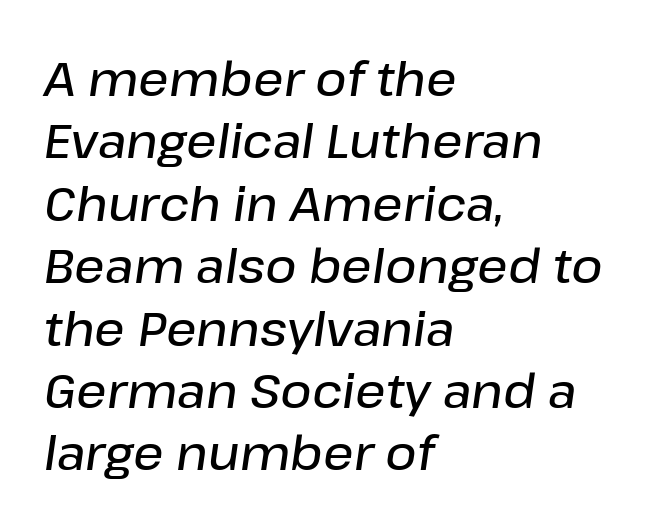
The image shows 48 px semibold type, italic (leaning right); set left-aligned, normal line spacing (1.3x), normal letter spacing, not underlined; low stroke contrast and a medium x-height.
